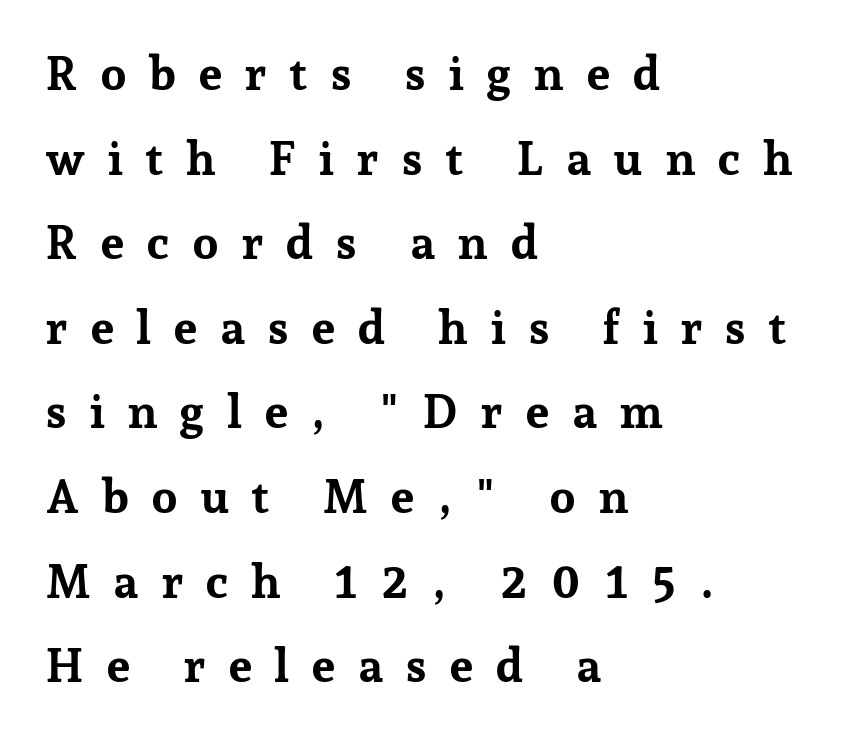
{"serif": "yes", "italic": "no", "bold": "yes", "weight": "bold", "width": "normal", "stroke_contrast": "low", "x_height": "medium", "monospaced": "no", "underline": "no", "align": "left", "line_spacing_ratio": 1.8, "letter_spacing": "wide", "letter_spacing_em": 0.46, "glyph_px": 47}
